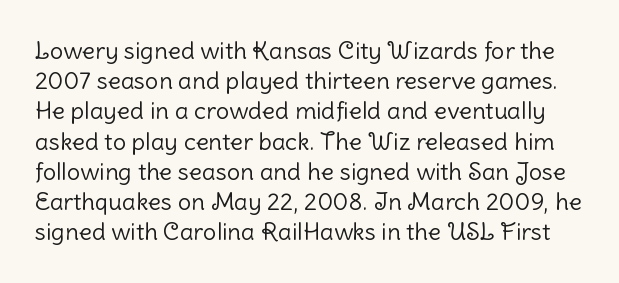
{"italic": "no", "bold": "no", "underline": "no", "line_spacing": "normal", "line_spacing_ratio": 1.26, "letter_spacing": "normal", "letter_spacing_em": 0.0, "glyph_px": 24}
